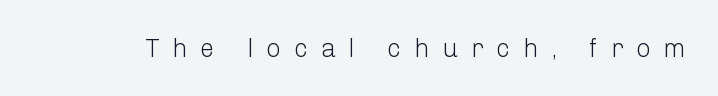
Each stroke keeps to a modest, everyday thickness or less. Letter spacing: wide. The string is rendered with underlining switched off. A typesetter would mark this as roman, not italic.
